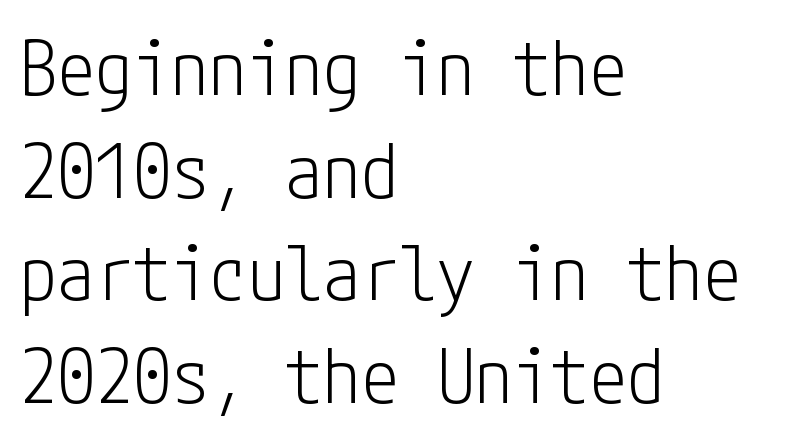
Q: Is the text bold? A: No.
Q: Is the text italic (slanted)? A: No, it is upright.
Q: Is the typeface a serif or a sans-serif typeface? A: Sans-serif.
Q: Is the text underlined? A: No.
Q: How is the paragraph aligned? A: Left-aligned.
Q: Is the spacing between letters normal or unusually wide? A: Normal.
Q: Is the spacing between lines tight, normal or loose? A: Normal.
Q: Width (condensed, normal, or wide)? A: Condensed.
Q: Stroke contrast? A: Low.
Q: x-height? A: Medium.
